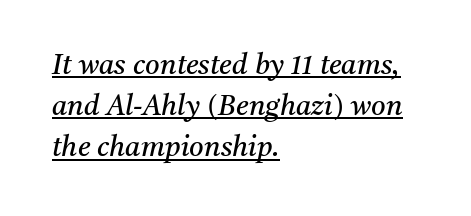
The image shows 28 px regular-weight serif type, italic (leaning right); set left-aligned, normal line spacing (1.47x), normal letter spacing, underlined; medium stroke contrast and a medium x-height.
